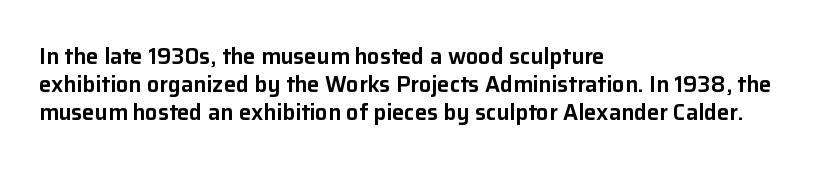
In terms of leading, this rendering sits right in the middle. Do the letters lean? They stand straight. These lines stack with their left ends in a neat column. The zone under the glyphs is completely vacant. The letters sit at their default tracking, neither squeezed nor spread.
